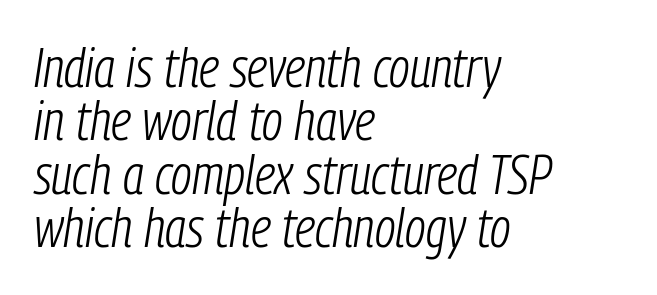
{"italic": "yes", "lean": "right", "slant_degrees": 9, "bold": "no", "weight": "light", "width": "condensed", "stroke_contrast": "low", "x_height": "medium", "monospaced": "no", "underline": "no", "align": "left", "line_spacing": "tight", "line_spacing_ratio": 0.99, "letter_spacing": "normal", "letter_spacing_em": 0.0, "glyph_px": 54}
